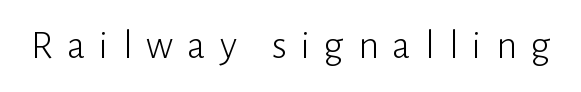
The image shows 41 px light sans-serif type, upright; set unusually wide letter spacing (+0.34 em), not underlined; low stroke contrast and a medium x-height.
